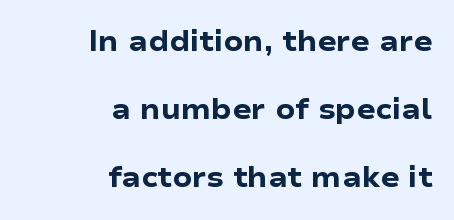
Compared with typical paragraphs, the rows here are farther apart. Its strokes are broad and dark, the hallmark of bold type. Does the type have serifs? No, each stem ends abruptly. The letters sit at their default tracking, neither squeezed nor spread. The passage shown is typed in a proportional face where columns would drift. Type without underlining.
